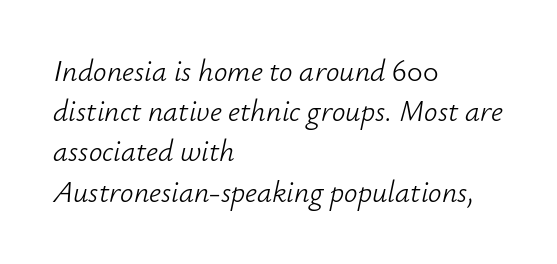
The image shows 30 px light type, italic (leaning right); set left-aligned, normal line spacing (1.34x), normal letter spacing, not underlined; low stroke contrast and a small x-height.
